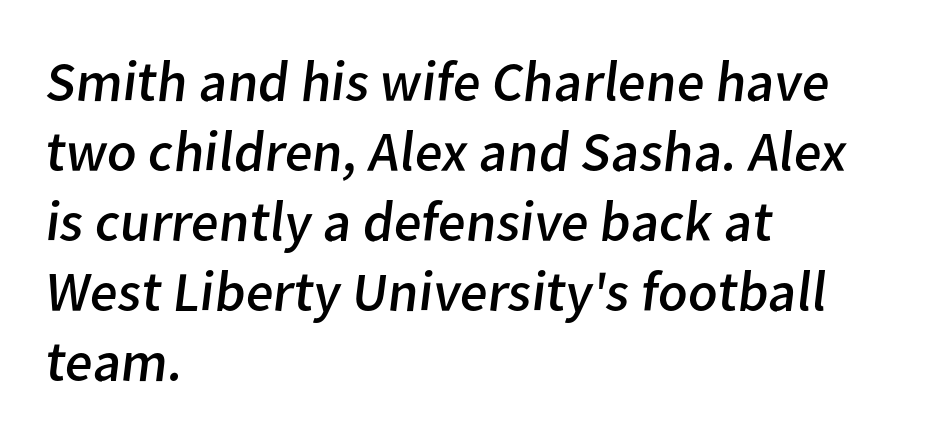
The image shows 57 px regular-weight sans-serif type; set left-aligned, line spacing 1.23x, normal letter spacing, not underlined; low stroke contrast and a medium x-height.
